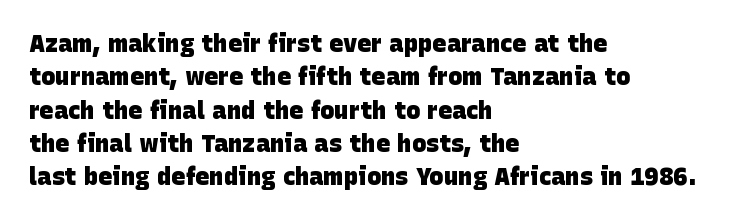
The ragged edge is on the right, which tells us the setting is flush left. Words appear dense and cohesive because spacing is normal. Honestly, there is no underline to notice here at all. Honestly, the row spacing looks completely unremarkable. These words are printed bold, with thick strokes throughout.
